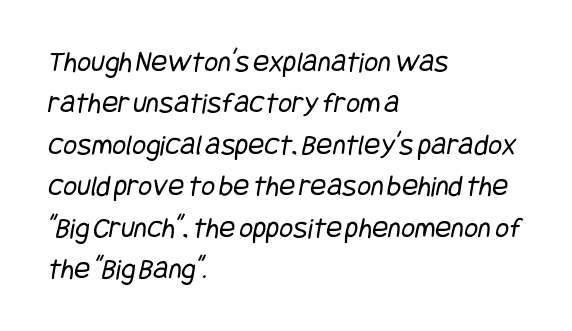
This rendering employs a face without finishing strokes, i.e., a sans-serif. The baseline area is clear. Words appear dense and cohesive because spacing is normal. Weight class: somewhere from thin through regular. The rag falls on the right side of this text block.
